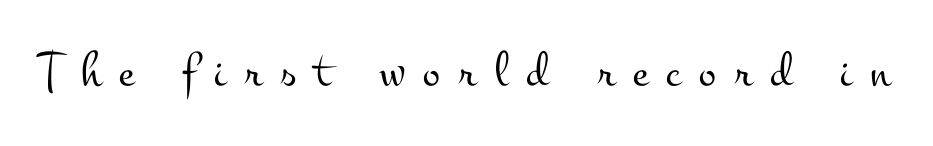
The glyphs are unaccompanied by any horizontal stroke below them. The typesetting does not lean heavy: it is not bold. What stands out about the letter spacing? Its width — letters are far apart. Proportional: the letters do not fall into vertical columns.
